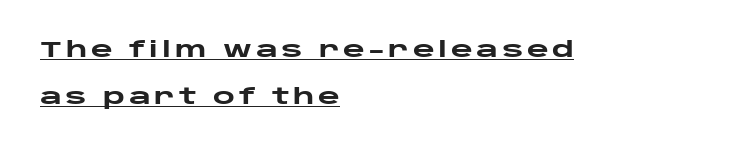
Ascenders rise straight up at ninety degrees. You could fit nearly another row in the gap between these rows. This sample is left-justified, so line endings fall wherever the words run out. What weight is shown? A full bold with thick strokes.
